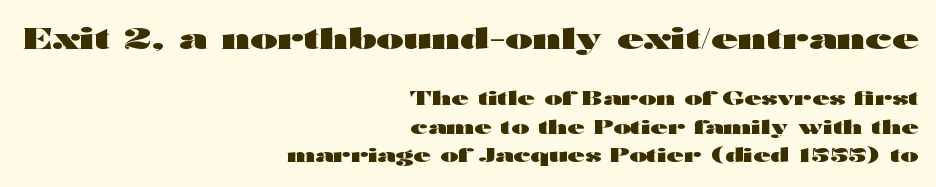
The image shows 29 px heavy, wide type, upright; set right-aligned, normal line spacing (1.51x), normal letter spacing, not underlined; the first (top) block is 1.53x larger; high stroke contrast and a medium x-height.
